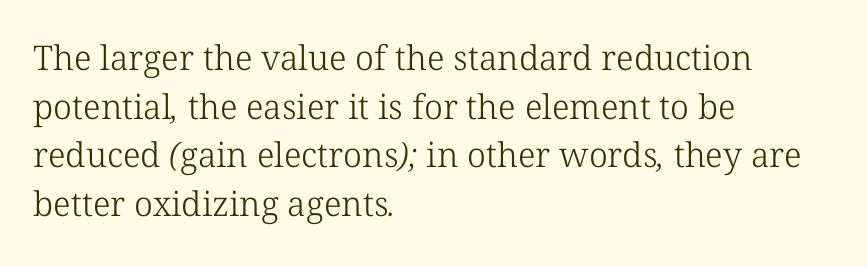
Q: Is the text bold? A: No.
Q: Is the typeface a serif or a sans-serif typeface? A: Serif.
Q: Is the text underlined? A: No.
Q: How is the paragraph aligned? A: Left-aligned.
Q: Is the spacing between letters normal or unusually wide? A: Normal.
Q: Is the spacing between lines tight, normal or loose? A: Normal.
Q: Width (condensed, normal, or wide)? A: Normal.
Q: Stroke contrast? A: Low.
Q: x-height? A: Medium.
Q: Monospaced? A: No.
